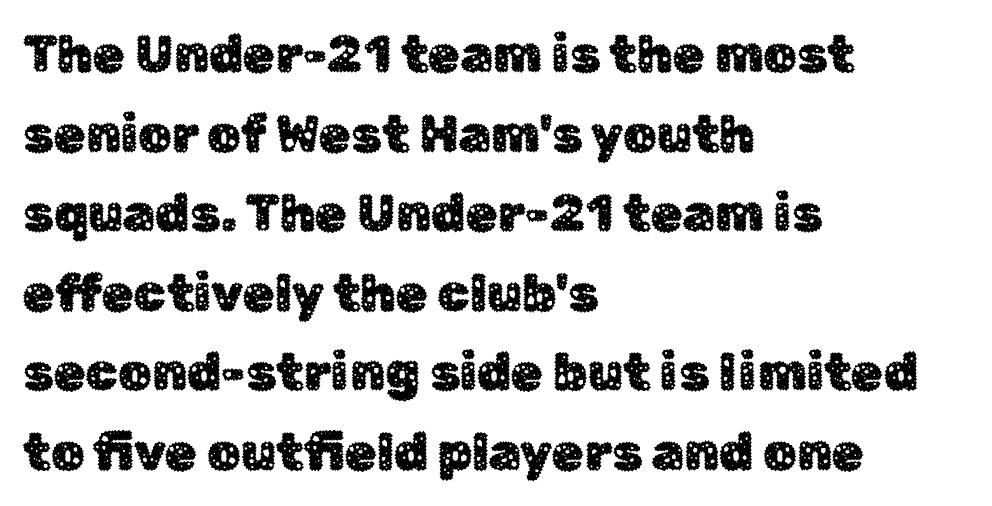
Q: Is the text italic (slanted)? A: No, it is upright.
Q: Is the typeface a serif or a sans-serif typeface? A: Sans-serif.
Q: Is the text underlined? A: No.
Q: How is the paragraph aligned? A: Left-aligned.
Q: Is the spacing between letters normal or unusually wide? A: Normal.
Q: Is the spacing between lines tight, normal or loose? A: Normal.
Q: Width (condensed, normal, or wide)? A: Normal.
Q: Stroke contrast? A: Low.
Q: x-height? A: Medium.
Q: Monospaced? A: No.
